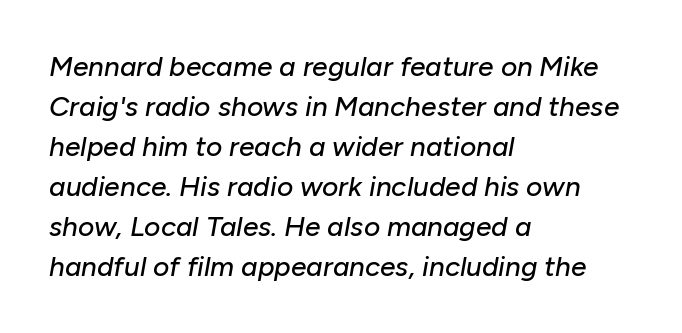
The image shows 28 px text type, italic (leaning right); set left-aligned, normal line spacing (1.43x), normal letter spacing, not underlined; low stroke contrast and a medium x-height.
